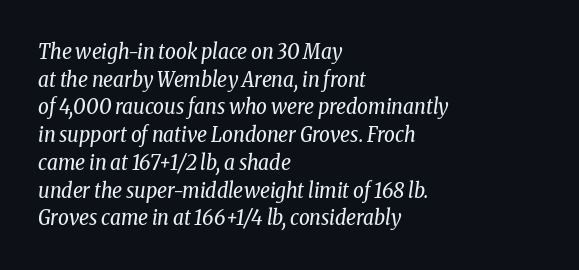
Q: Is the text bold? A: No.
Q: Is the text italic (slanted)? A: Yes, it leans right by about 8 degrees.
Q: Is the text underlined? A: No.
Q: How is the paragraph aligned? A: Left-aligned.
Q: Is the spacing between letters normal or unusually wide? A: Normal.
Q: Is the spacing between lines tight, normal or loose? A: Normal.
